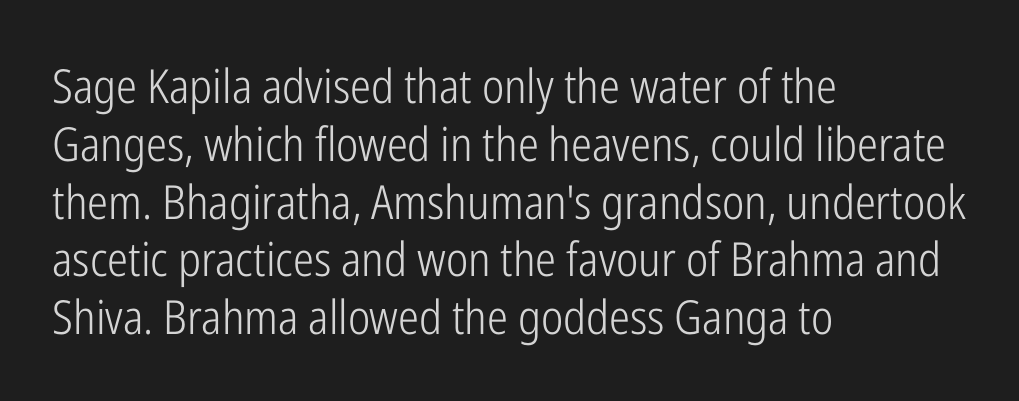
Q: Is the text bold? A: No.
Q: Is the text italic (slanted)? A: No, it is upright.
Q: Is the typeface a serif or a sans-serif typeface? A: Sans-serif.
Q: Is the text underlined? A: No.
Q: How is the paragraph aligned? A: Left-aligned.
Q: Is the spacing between letters normal or unusually wide? A: Normal.
Q: Width (condensed, normal, or wide)? A: Condensed.
Q: Stroke contrast? A: Low.
Q: x-height? A: Medium.
Q: Monospaced? A: No.
